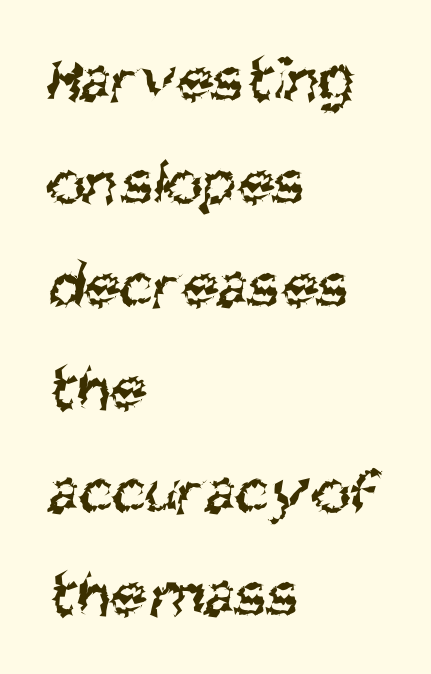
The image shows 66 px regular-weight, condensed sans-serif type; set left-aligned, normal line spacing (1.56x), normal letter spacing, not underlined; medium stroke contrast and a large x-height.
